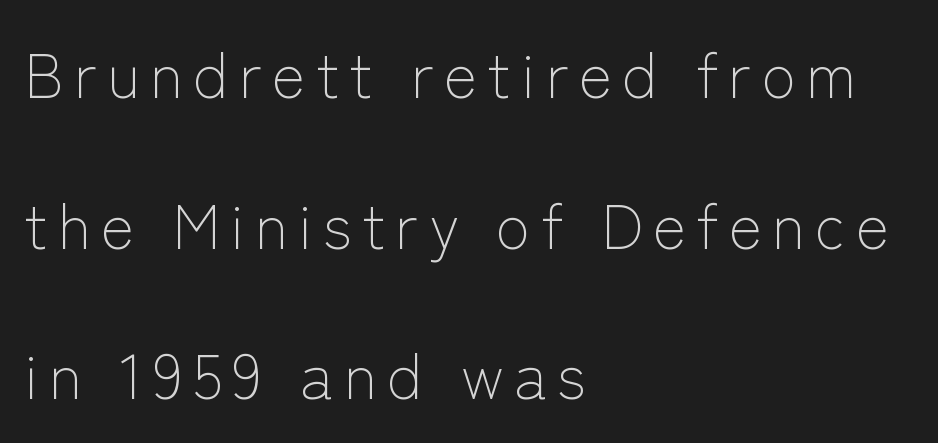
Rule under the text: the space is simply empty. This block would shrink considerably if given ordinary leading; it's expanded now. The letters stand upright; this is a roman face. Is this a sans? Yes — the strokes have no serifs. Here the designer chose a conventional face with non-uniform glyph widths.
